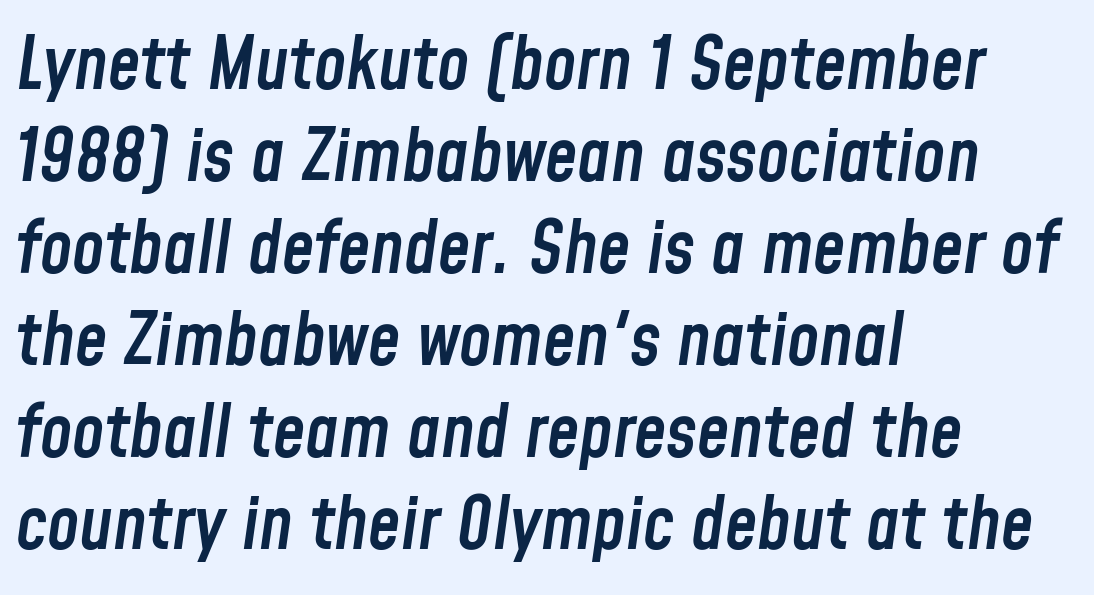
The image shows 73 px semibold, condensed type, italic (leaning right); set left-aligned, normal line spacing (1.26x), normal letter spacing, not underlined; low stroke contrast and a medium x-height.
